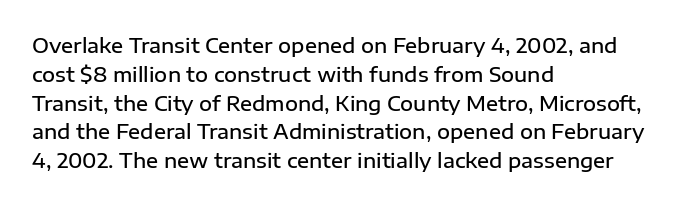
{"italic": "no", "bold": "semi", "underline": "no", "align": "left", "line_spacing": "normal", "line_spacing_ratio": 1.44, "letter_spacing": "normal", "letter_spacing_em": 0.0, "glyph_px": 20}
